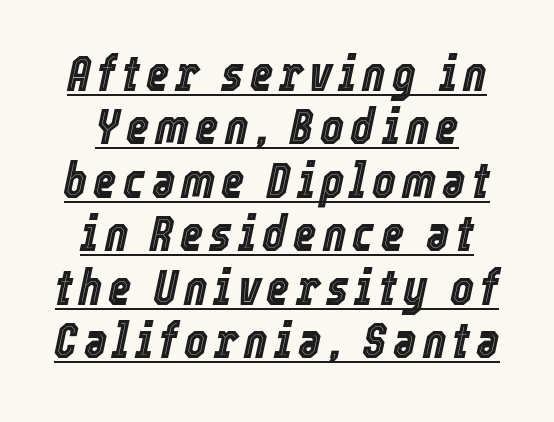
The image shows 50 px condensed type, italic (leaning right); set tight line spacing (1.07x), underlined; a medium x-height.
